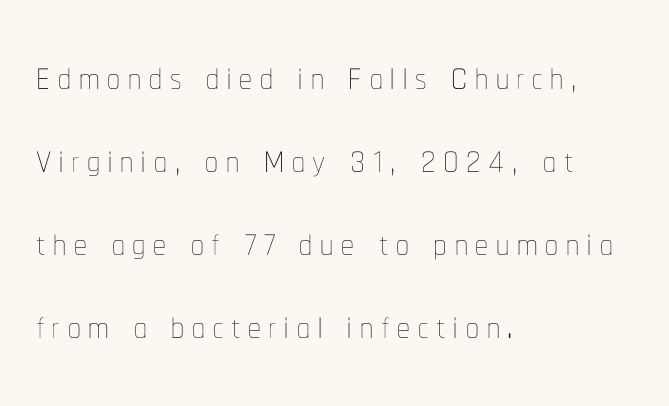
{"italic": "no", "bold": "no", "weight": "thin", "width": "condensed", "stroke_contrast": "low", "x_height": "medium", "monospaced": "no", "underline": "no", "align": "left", "line_spacing": "normal", "line_spacing_ratio": 1.63, "glyph_px": 51}
